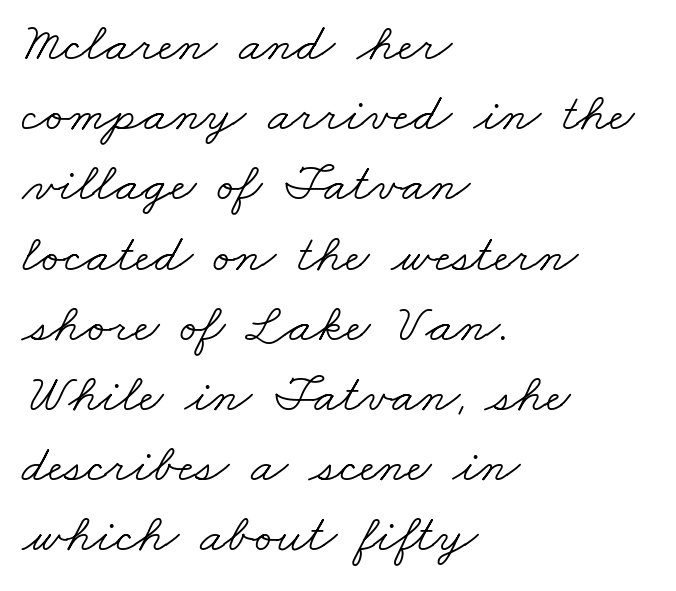
How are the letters spaced? Ordinarily, with no added tracking. All the whitespace from short lines collects on the right. Plain, unruled lines of type. Reading down the column, the eye jumps a familiar distance to each next line. Compared with a typical body face, this is equally light or lighter still.
